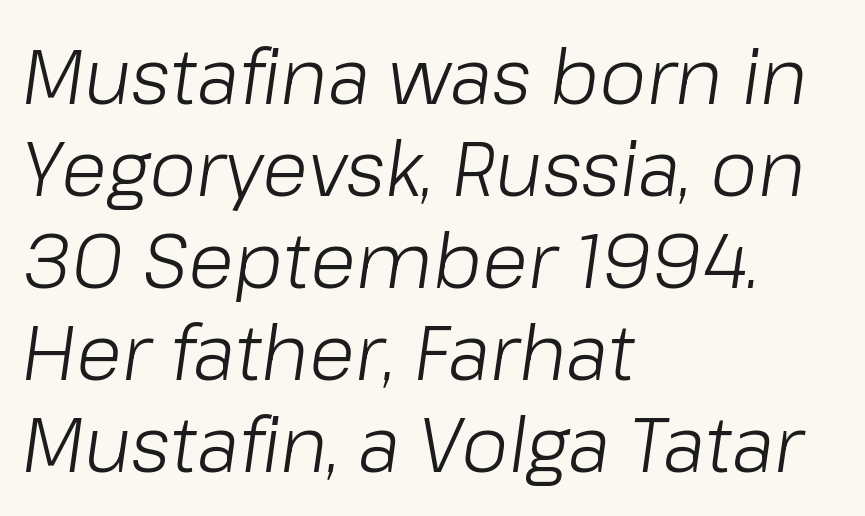
Q: Is the text bold? A: No.
Q: Is the text italic (slanted)? A: Yes, it leans right by about 8 degrees.
Q: Is the text underlined? A: No.
Q: How is the paragraph aligned? A: Left-aligned.
Q: Is the spacing between letters normal or unusually wide? A: Normal.
Q: Width (condensed, normal, or wide)? A: Normal.
Q: Stroke contrast? A: Low.
Q: x-height? A: Medium.
Q: Monospaced? A: No.
